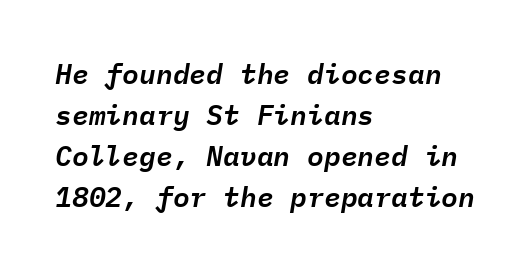
Q: Is the text italic (slanted)? A: Yes, it leans right by about 9 degrees.
Q: Is the text underlined? A: No.
Q: How is the paragraph aligned? A: Left-aligned.
Q: Is the spacing between letters normal or unusually wide? A: Normal.
Q: Is the spacing between lines tight, normal or loose? A: Normal.
Q: Width (condensed, normal, or wide)? A: Normal.
Q: Stroke contrast? A: Low.
Q: x-height? A: Medium.
Q: Monospaced? A: Yes.
